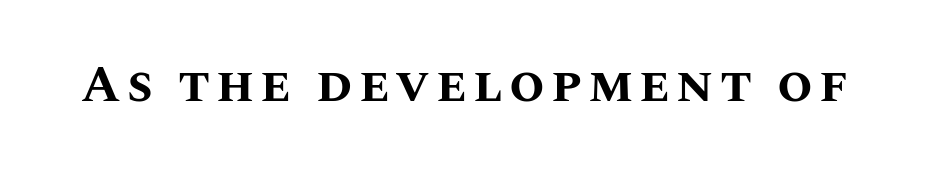
The image shows 51 px bold type, upright; set not underlined; medium stroke contrast and a large x-height.
